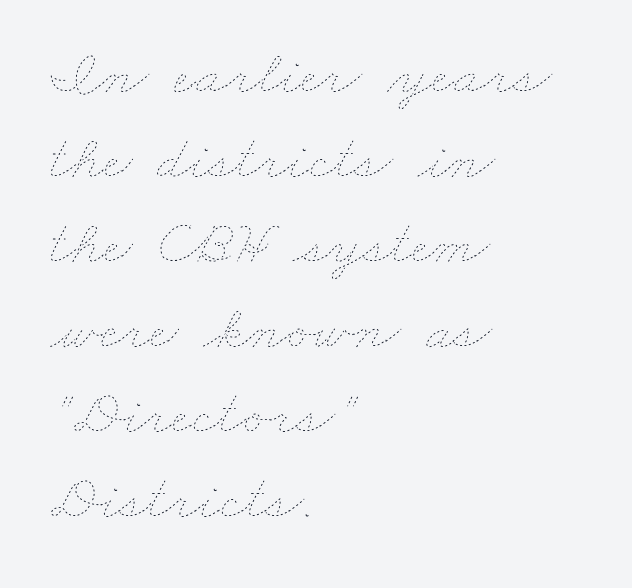
One glance says typical: line gaps are just what's usual. In CSS terms this would be text-align: left. The face looks like a standard text weight, possibly lighter. The passage shown is typed in a proportional face where columns would drift. Any mark beneath the type? The region is blank.
